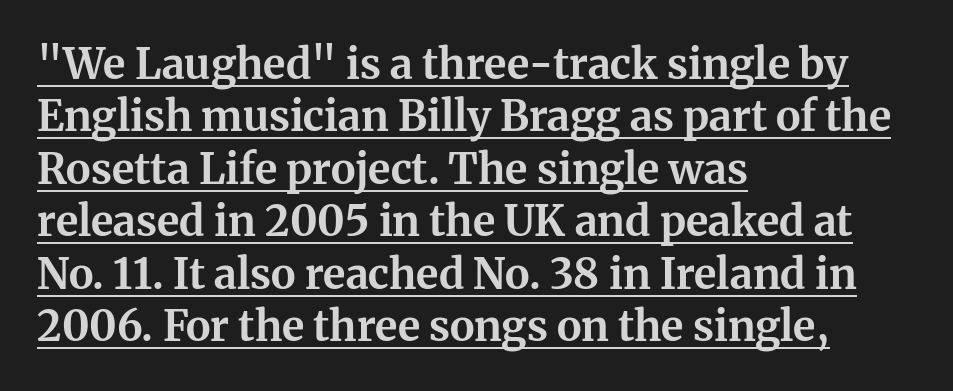
The image shows 42 px bold serif type, upright; set left-aligned, normal line spacing (1.25x), normal letter spacing, underlined; medium stroke contrast and a medium x-height.
